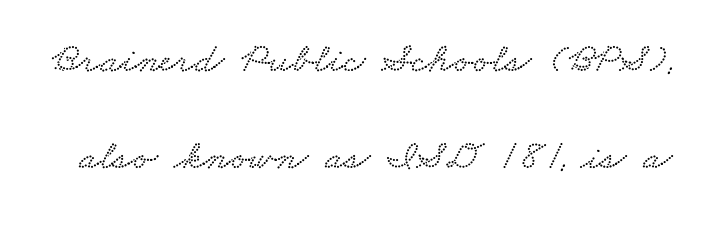
{"width": "wide", "stroke_contrast": "low", "x_height": "small", "monospaced": "no", "underline": "no", "line_spacing": "loose", "line_spacing_ratio": 2.31, "letter_spacing": "normal", "letter_spacing_em": 0.0, "glyph_px": 42}
